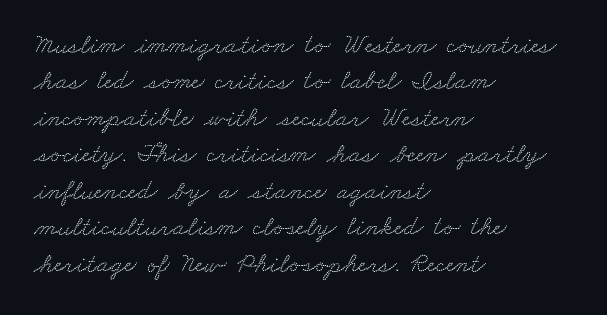
The text block is weighted toward the left margin, trailing off unevenly rightward. Short note: letters normally spaced. Only glyphs here, with clear space below each row. Summary of vertical rhythm: regular, with standard interline spacing.
